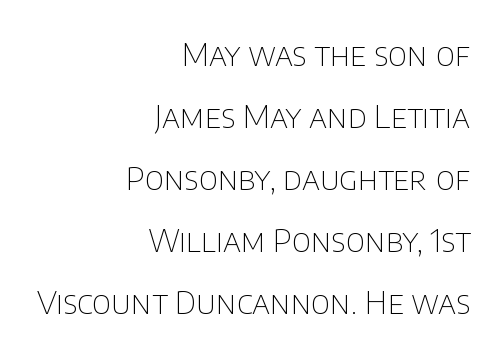
{"serif": "no", "italic": "no", "bold": "no", "weight": "thin", "width": "normal", "stroke_contrast": "low", "x_height": "large", "monospaced": "no", "underline": "no", "align": "right", "line_spacing": "loose", "line_spacing_ratio": 1.94, "letter_spacing": "normal", "letter_spacing_em": 0.0, "glyph_px": 32}
